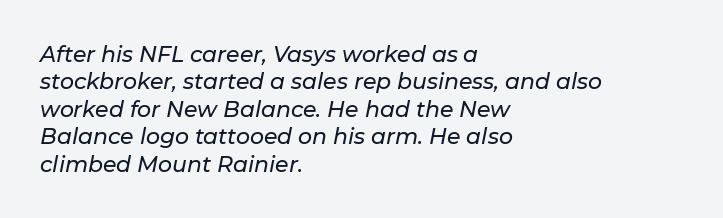
This sample keeps an unexceptional amount of space between lines. What stands out about the letter spacing? Nothing — it is the standard amount. Quick note: italic. Is the block centered? No — it sits flush against the left margin. The gap between lines stays unmarked.
